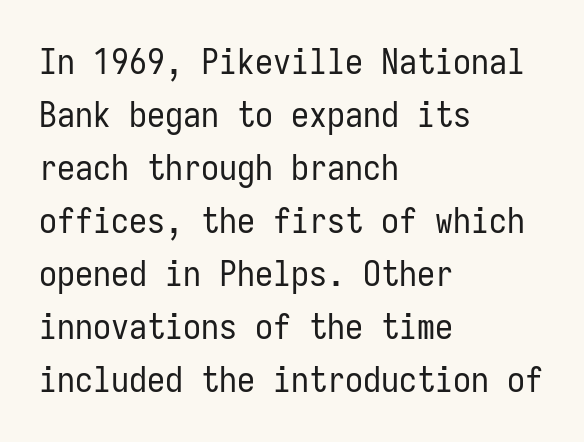
Q: Is the text bold? A: No.
Q: Is the text italic (slanted)? A: No, it is upright.
Q: Is the typeface a serif or a sans-serif typeface? A: Sans-serif.
Q: Is the text underlined? A: No.
Q: How is the paragraph aligned? A: Left-aligned.
Q: Is the spacing between letters normal or unusually wide? A: Normal.
Q: Is the spacing between lines tight, normal or loose? A: Normal.
Q: Width (condensed, normal, or wide)? A: Condensed.
Q: Stroke contrast? A: Low.
Q: x-height? A: Medium.
Q: Monospaced? A: Yes.
